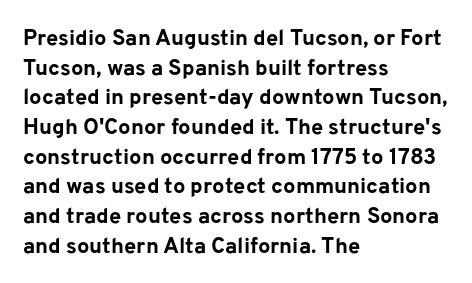
Caption: standard tracking, unaltered. Bold? Absolutely — the strokes are thick and heavy. Where is the straight margin? On the left. The line-height multiplier appears to be the usual default. Underlining? Definitely not there. Upright lettering throughout.
